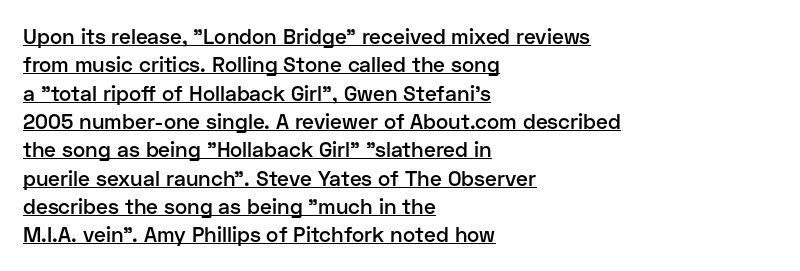
Q: Is the text bold? A: Semi-bold.
Q: Is the text italic (slanted)? A: No, it is upright.
Q: Is the text underlined? A: Yes.
Q: How is the paragraph aligned? A: Left-aligned.
Q: Is the spacing between letters normal or unusually wide? A: Normal.
Q: Is the spacing between lines tight, normal or loose? A: Normal.
